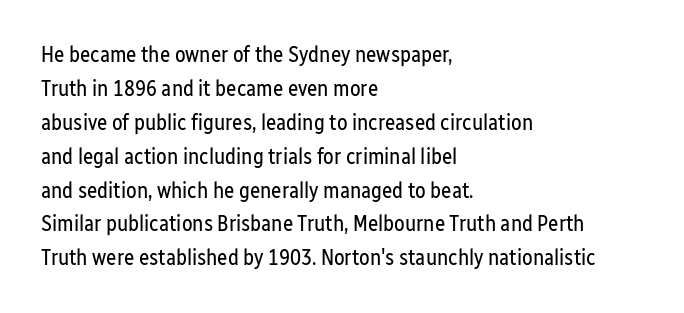
Q: Is the text bold? A: No.
Q: Is the text italic (slanted)? A: No, it is upright.
Q: Is the text underlined? A: No.
Q: How is the paragraph aligned? A: Left-aligned.
Q: Is the spacing between letters normal or unusually wide? A: Normal.
Q: Is the spacing between lines tight, normal or loose? A: Normal.
